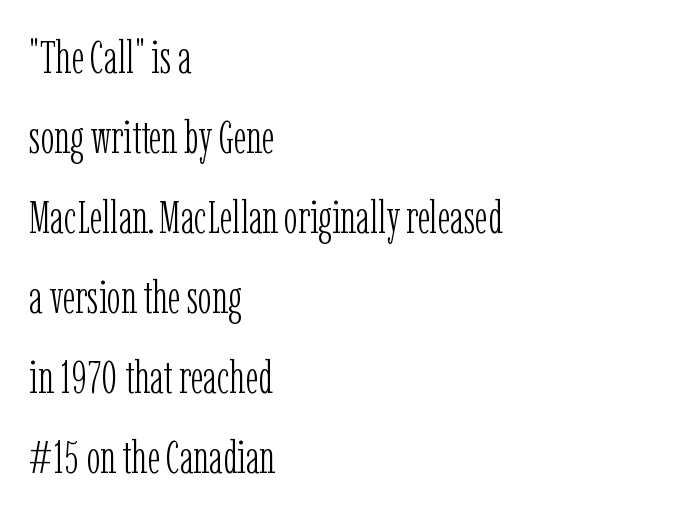
The image shows 46 px light, condensed serif type, upright; set left-aligned, line spacing 1.74x, normal letter spacing, not underlined; low stroke contrast and a medium x-height.
